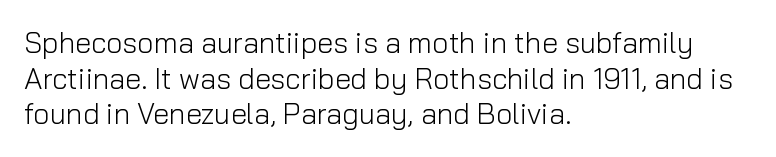
{"serif": "no", "italic": "no", "bold": "no", "weight": "light", "width": "normal", "stroke_contrast": "low", "x_height": "medium", "monospaced": "no", "underline": "no", "align": "left", "line_spacing_ratio": 1.23, "letter_spacing": "normal", "letter_spacing_em": 0.0, "glyph_px": 29}
